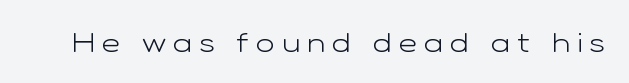
Q: Is the text bold? A: No.
Q: Is the text italic (slanted)? A: No, it is upright.
Q: Is the typeface a serif or a sans-serif typeface? A: Sans-serif.
Q: Is the text underlined? A: No.
Q: Is the spacing between letters normal or unusually wide? A: Unusually wide.
Q: Width (condensed, normal, or wide)? A: Wide.
Q: Stroke contrast? A: Low.
Q: x-height? A: Medium.
Q: Monospaced? A: No.
